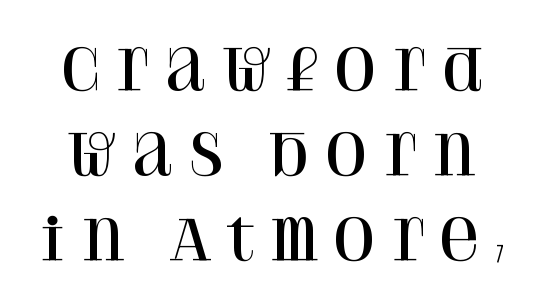
The image shows 56 px serif type, upright; set normal line spacing (1.52x), unusually wide letter spacing (+0.2 em), not underlined; high stroke contrast and a large x-height.
